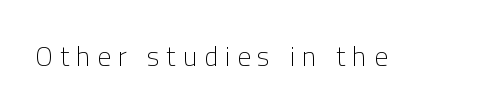
{"italic": "no", "bold": "no", "underline": "no", "letter_spacing": "wide", "letter_spacing_em": 0.26, "glyph_px": 27}
